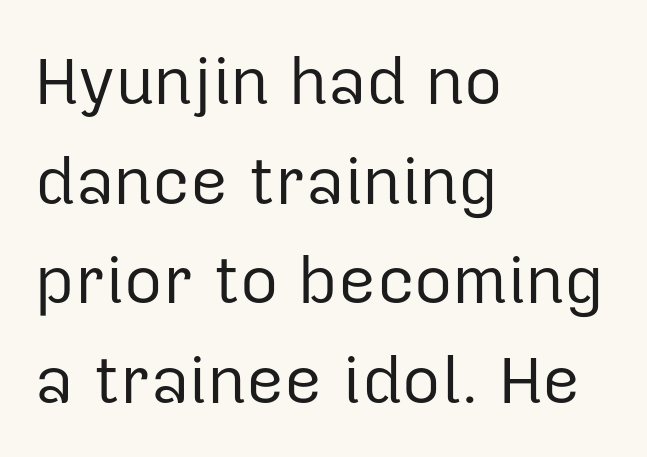
{"serif": "no", "italic": "no", "bold": "no", "weight": "regular", "width": "normal", "stroke_contrast": "low", "x_height": "medium", "monospaced": "no", "underline": "no", "align": "left", "line_spacing": "normal", "line_spacing_ratio": 1.51, "letter_spacing": "normal", "letter_spacing_em": 0.0, "glyph_px": 66}
